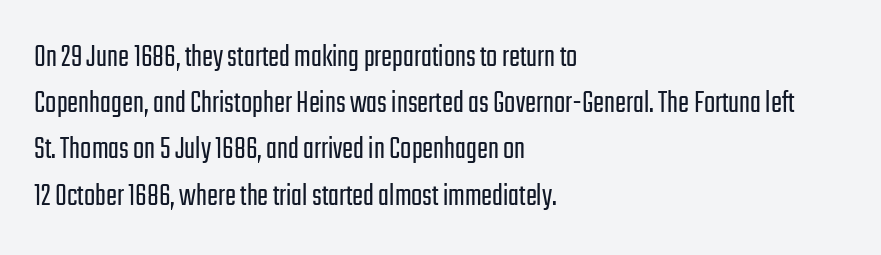
What kind of face is this? One without serifs — a sans. This reads as an unemphasized weight, regular at the heaviest. Each letter keeps its own natural width here, so spacing adapts to shape. A clean baseline with only descenders dipping below it.
